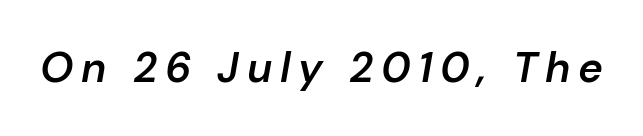
Every letter is mildly thick-stroked: semibold rather than bold. It's the slanting kind of type. Each letter keeps its own natural width here, so spacing adapts to shape. Letters rest on an invisible, unmarked baseline.
